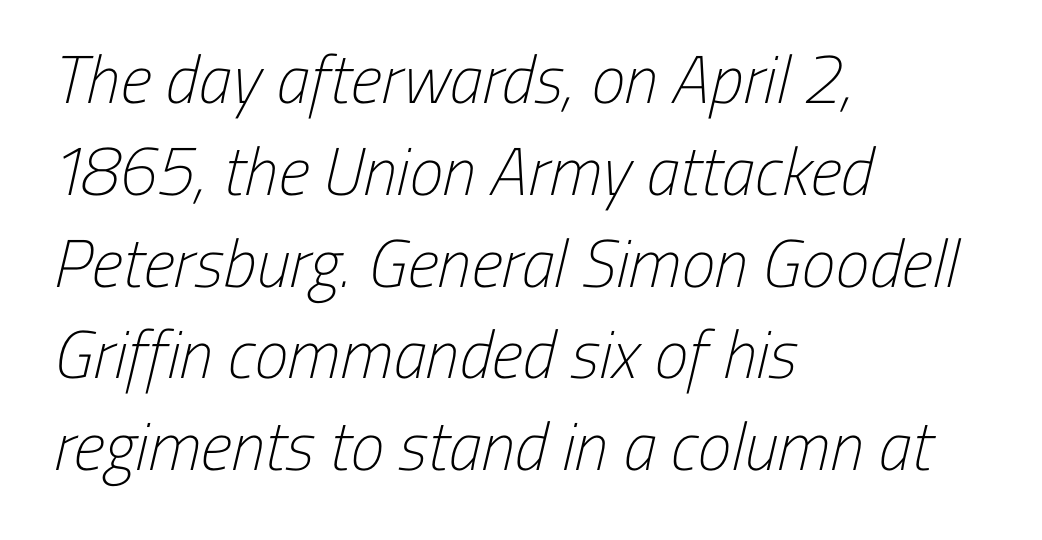
The image shows 68 px light, condensed sans-serif type; set left-aligned, normal line spacing (1.35x), normal letter spacing, not underlined; low stroke contrast and a medium x-height.
